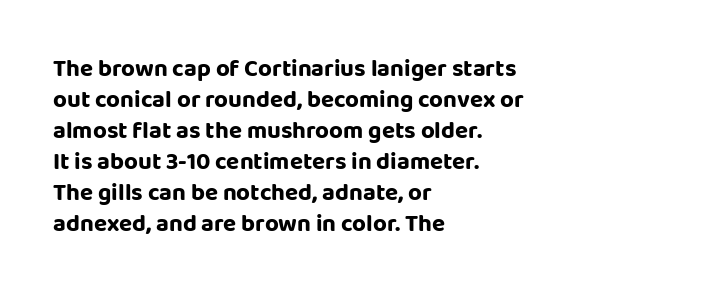
Q: Is the text italic (slanted)? A: No, it is upright.
Q: Is the text underlined? A: No.
Q: How is the paragraph aligned? A: Left-aligned.
Q: Is the spacing between letters normal or unusually wide? A: Normal.
Q: Is the spacing between lines tight, normal or loose? A: Normal.
